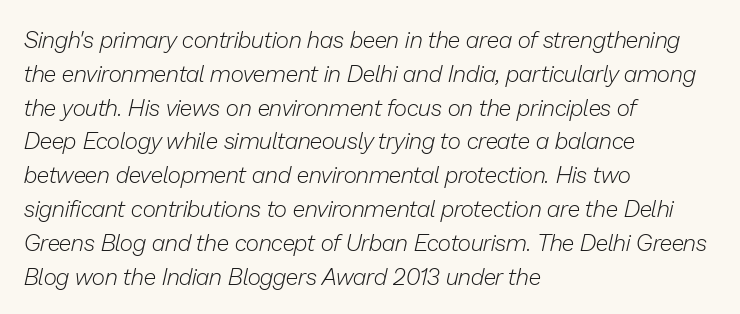
{"italic": "yes", "lean": "right", "slant_degrees": 13, "bold": "no", "underline": "no", "align": "left", "line_spacing": "normal", "line_spacing_ratio": 1.47, "letter_spacing": "normal", "letter_spacing_em": 0.0, "glyph_px": 23}
